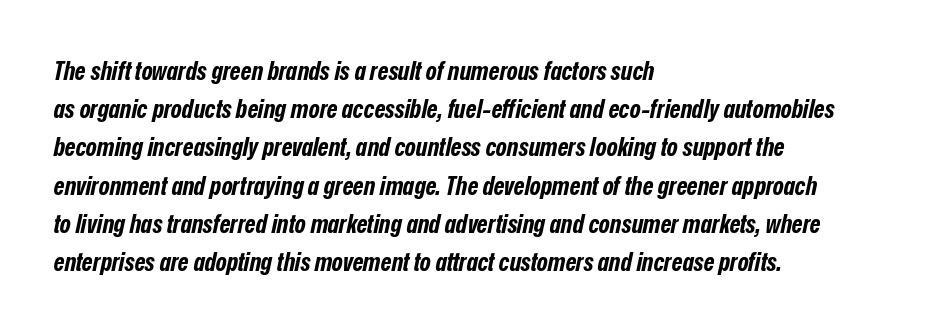
The image shows 26 px bold type, italic (leaning right); set left-aligned, normal line spacing (1.47x), normal letter spacing, not underlined.
